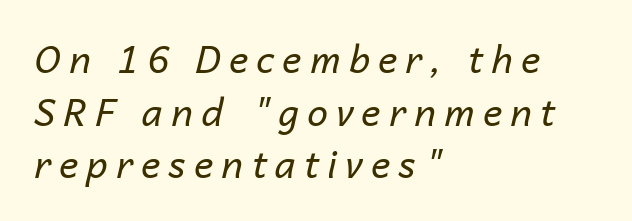
{"italic": "yes", "lean": "right", "slant_degrees": 14, "bold": "no", "weight": "regular", "width": "normal", "stroke_contrast": "low", "x_height": "medium", "monospaced": "no", "underline": "no", "align": "left", "line_spacing": "normal", "line_spacing_ratio": 1.42, "letter_spacing": "wide", "letter_spacing_em": 0.23, "glyph_px": 37}
